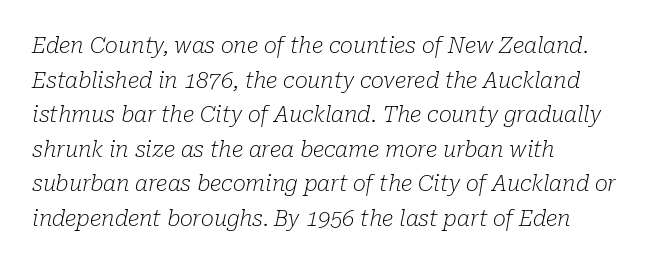
The image shows 22 px text type, italic (leaning right); set left-aligned, normal line spacing (1.57x), normal letter spacing, not underlined.
